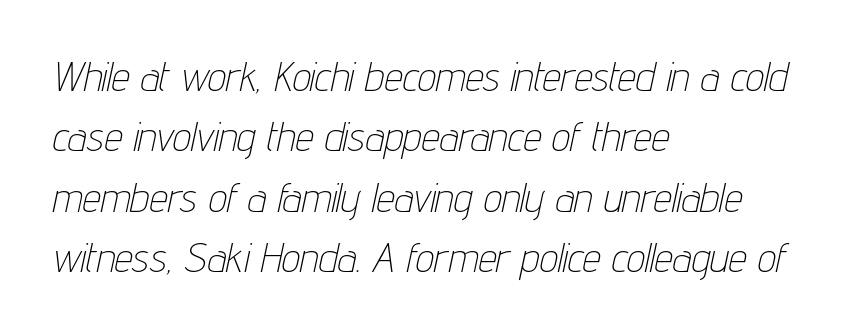
{"italic": "yes", "lean": "right", "slant_degrees": 12, "bold": "no", "weight": "thin", "width": "condensed", "stroke_contrast": "low", "x_height": "medium", "monospaced": "no", "underline": "no", "align": "left", "line_spacing": "normal", "line_spacing_ratio": 1.47, "letter_spacing": "normal", "letter_spacing_em": 0.0, "glyph_px": 41}
